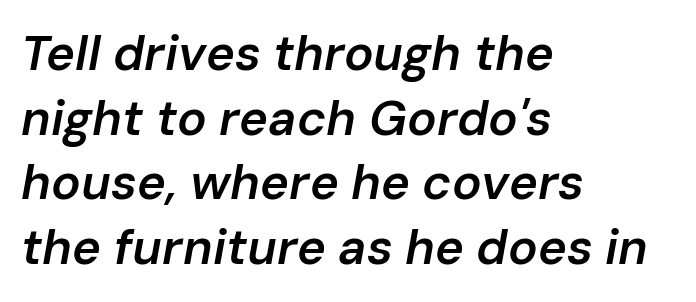
The image shows 49 px semibold type, italic (leaning right); set left-aligned, normal line spacing (1.32x), normal letter spacing, not underlined; low stroke contrast and a medium x-height.
